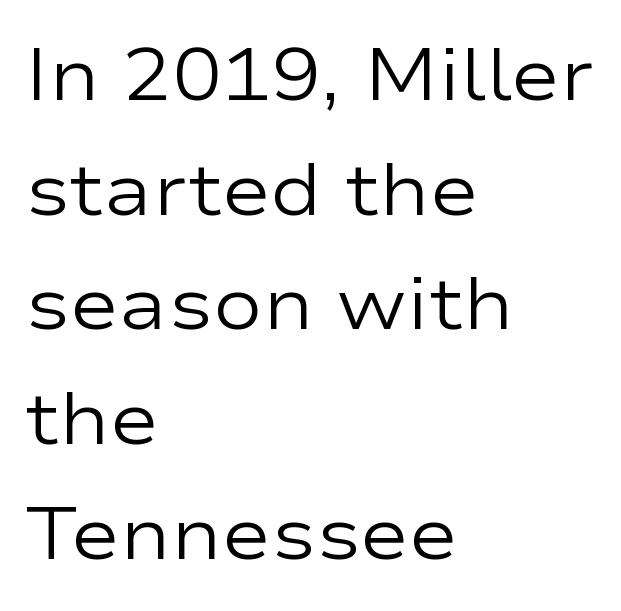
Q: Is the text bold? A: No.
Q: Is the text italic (slanted)? A: No, it is upright.
Q: Is the typeface a serif or a sans-serif typeface? A: Sans-serif.
Q: Is the text underlined? A: No.
Q: How is the paragraph aligned? A: Left-aligned.
Q: Is the spacing between letters normal or unusually wide? A: Normal.
Q: Is the spacing between lines tight, normal or loose? A: Normal.
Q: Width (condensed, normal, or wide)? A: Wide.
Q: Stroke contrast? A: Low.
Q: x-height? A: Medium.
Q: Monospaced? A: No.
